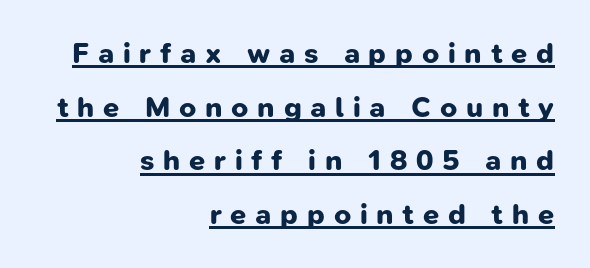
The image shows 29 px bold sans-serif type; set right-aligned, line spacing 1.85x, unusually wide letter spacing (+0.3 em), underlined; low stroke contrast and a medium x-height.
